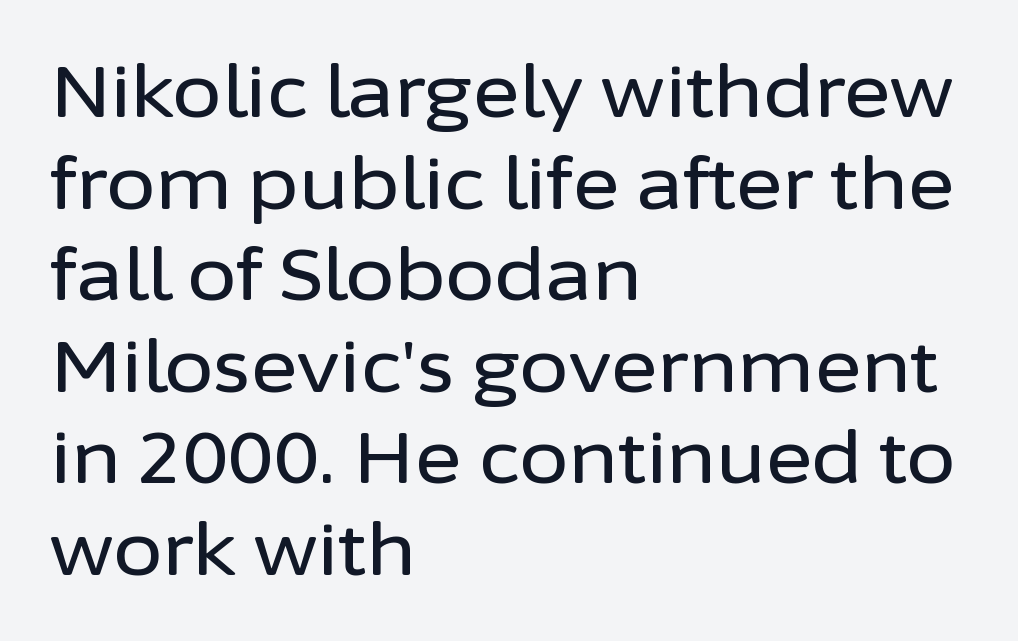
Q: Is the text italic (slanted)? A: No, it is upright.
Q: Is the typeface a serif or a sans-serif typeface? A: Sans-serif.
Q: Is the text underlined? A: No.
Q: How is the paragraph aligned? A: Left-aligned.
Q: Is the spacing between letters normal or unusually wide? A: Normal.
Q: Is the spacing between lines tight, normal or loose? A: Normal.
Q: Width (condensed, normal, or wide)? A: Normal.
Q: Stroke contrast? A: Low.
Q: x-height? A: Medium.
Q: Monospaced? A: No.
